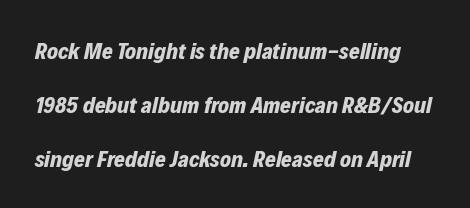
What stands out about the letter spacing? Nothing — it is the standard amount. The block of text is sparse from top to bottom, with ample space between rows. Nobody drew a line under any word here. Summary of weight: heavy, a full bold.
